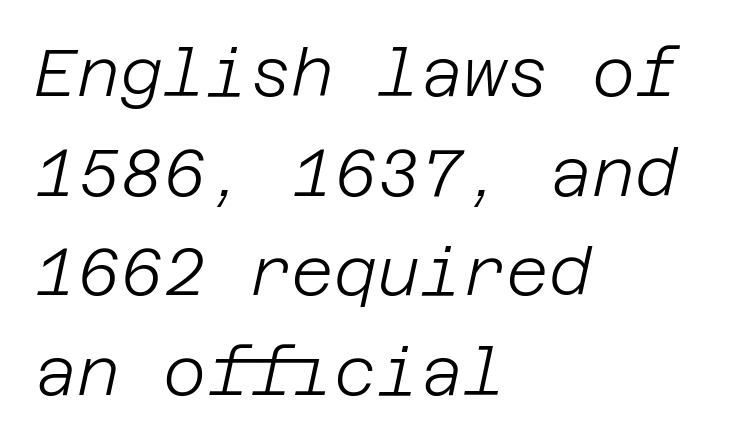
Q: Is the text bold? A: No.
Q: Is the text italic (slanted)? A: Yes, it leans right by about 12 degrees.
Q: Is the text underlined? A: No.
Q: How is the paragraph aligned? A: Left-aligned.
Q: Is the spacing between letters normal or unusually wide? A: Normal.
Q: Is the spacing between lines tight, normal or loose? A: Normal.
Q: Width (condensed, normal, or wide)? A: Normal.
Q: Stroke contrast? A: Low.
Q: x-height? A: Large.
